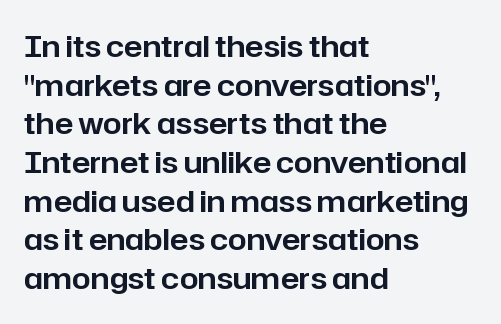
Q: Is the text italic (slanted)? A: No, it is upright.
Q: Is the typeface a serif or a sans-serif typeface? A: Sans-serif.
Q: Is the text underlined? A: No.
Q: How is the paragraph aligned? A: Left-aligned.
Q: Is the spacing between letters normal or unusually wide? A: Normal.
Q: Is the spacing between lines tight, normal or loose? A: Normal.
Q: Width (condensed, normal, or wide)? A: Normal.
Q: Stroke contrast? A: Low.
Q: x-height? A: Medium.
Q: Monospaced? A: No.
